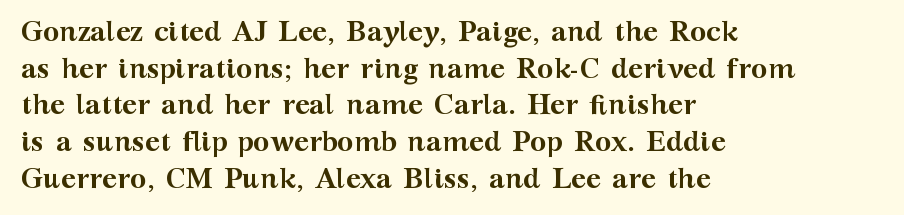
In terms of posture, this sample is upright. Each letter's strokes conclude with small projecting serifs. These lines stack with their left ends in a neat column. Caption: standard tracking, unaltered. Think of a printed novel: that variable character pitch is what you see here.
